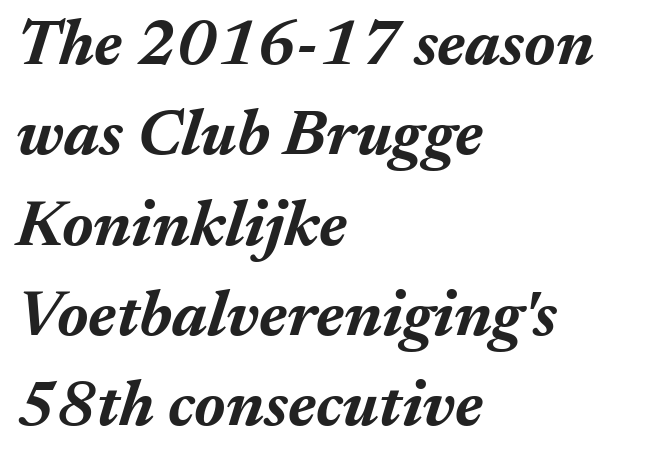
Proportional: the letters do not fall into vertical columns. A student would call this left alignment; a typographer would say flush left, rag right. Its strokes are broad and dark, the hallmark of bold type. The face used here is rendered with its standard letterfit. A clean baseline with only descenders dipping below it.
